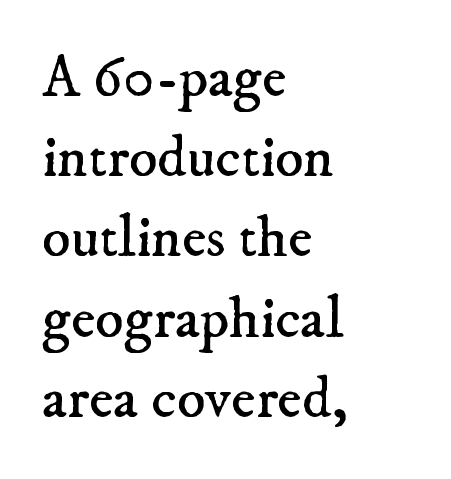
Q: Is the text bold? A: No.
Q: Is the typeface a serif or a sans-serif typeface? A: Serif.
Q: Is the text underlined? A: No.
Q: How is the paragraph aligned? A: Left-aligned.
Q: Is the spacing between letters normal or unusually wide? A: Normal.
Q: Is the spacing between lines tight, normal or loose? A: Normal.
Q: Width (condensed, normal, or wide)? A: Normal.
Q: Stroke contrast? A: Low.
Q: x-height? A: Small.
Q: Monospaced? A: No.
